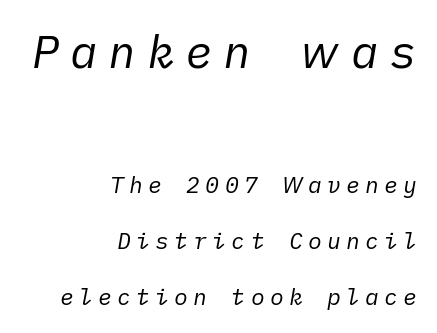
{"italic": "yes", "lean": "right", "slant_degrees": 10, "bold": "no", "weight": "regular", "width": "normal", "stroke_contrast": "low", "x_height": "medium", "underline": "no", "align": "right", "line_spacing": "loose", "line_spacing_ratio": 2.44, "letter_spacing": "wide", "letter_spacing_em": 0.23, "larger_block": "first", "size_ratio": 2.0, "glyph_px": 46}
